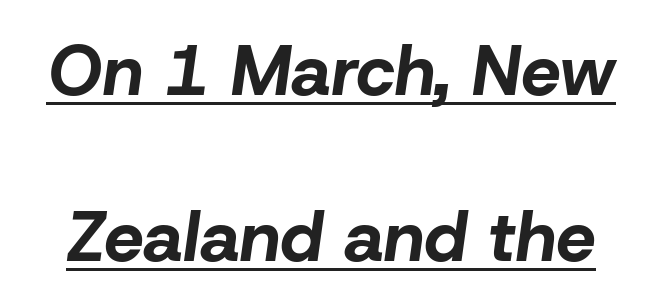
The image shows 70 px bold type, italic (leaning right); set loose line spacing (2.37x), normal letter spacing, underlined; low stroke contrast and a medium x-height.
